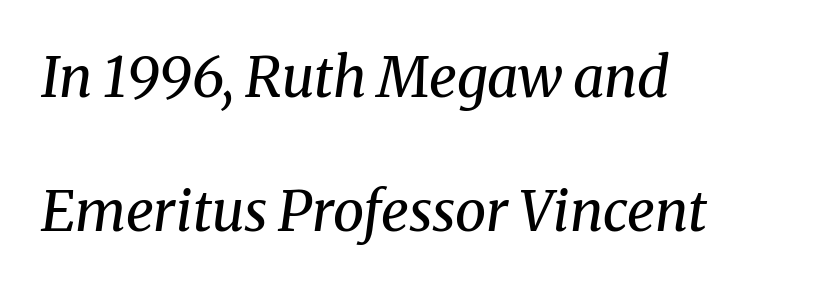
Q: Is the text bold? A: No.
Q: Is the text italic (slanted)? A: Yes, it leans right by about 8 degrees.
Q: Is the typeface a serif or a sans-serif typeface? A: Serif.
Q: Is the text underlined? A: No.
Q: How is the paragraph aligned? A: Left-aligned.
Q: Is the spacing between letters normal or unusually wide? A: Normal.
Q: Is the spacing between lines tight, normal or loose? A: Loose.
Q: Width (condensed, normal, or wide)? A: Normal.
Q: Stroke contrast? A: Medium.
Q: x-height? A: Medium.
Q: Monospaced? A: No.
